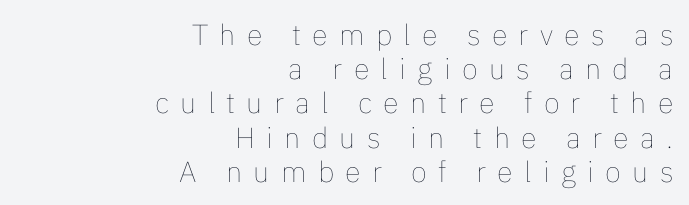
It's the straight-up-and-down kind of type. Display-style spreading of the glyphs; the letterfit is very open. The passage shown is typed in a proportional face where columns would drift. The typesetting does not lean heavy: it is not bold. The passage shown is not underscored anywhere.
